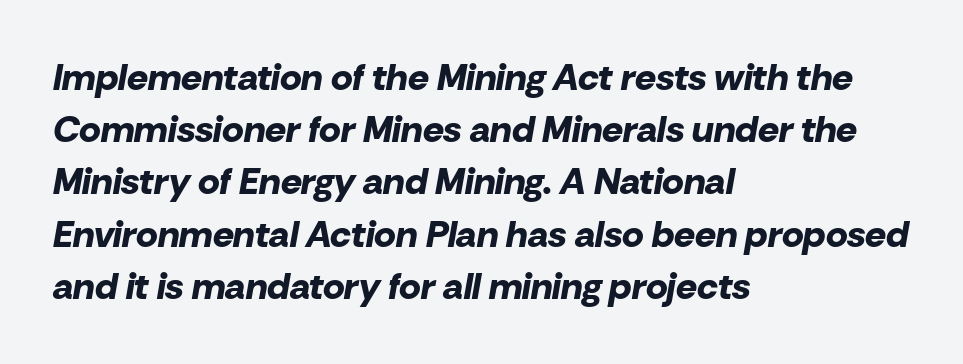
{"italic": "yes", "lean": "right", "slant_degrees": 10, "bold": "yes", "weight": "bold", "width": "normal", "stroke_contrast": "low", "x_height": "medium", "monospaced": "no", "underline": "no", "align": "left", "line_spacing": "normal", "line_spacing_ratio": 1.41, "letter_spacing": "normal", "letter_spacing_em": 0.0, "glyph_px": 37}
